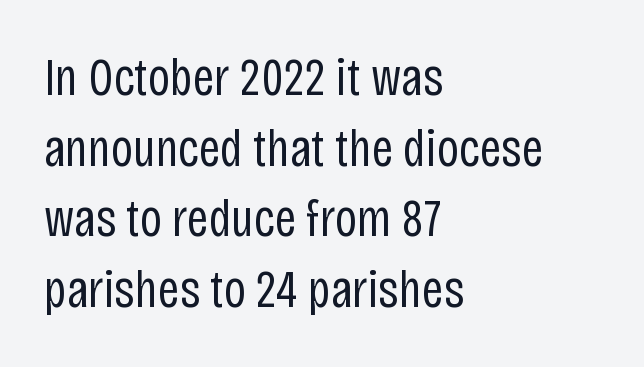
{"serif": "no", "italic": "no", "bold": "no", "weight": "regular", "width": "condensed", "stroke_contrast": "low", "x_height": "large", "monospaced": "no", "underline": "no", "align": "left", "line_spacing": "normal", "line_spacing_ratio": 1.31, "letter_spacing": "normal", "letter_spacing_em": 0.0, "glyph_px": 54}
